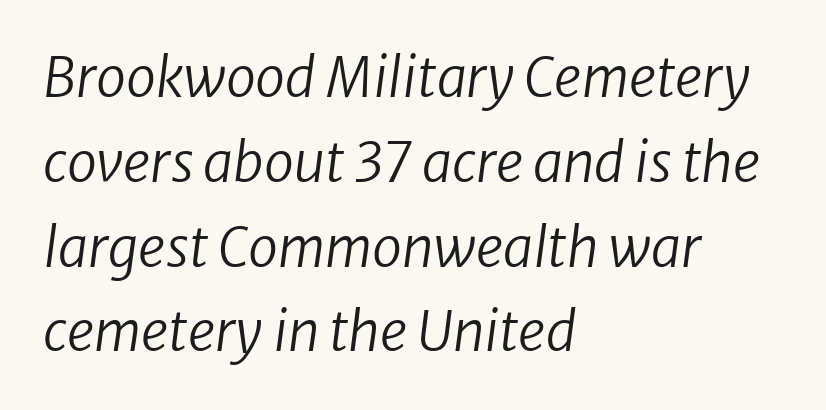
The image shows 54 px regular-weight type, italic (leaning right); set left-aligned, normal line spacing (1.57x), normal letter spacing, not underlined; low stroke contrast and a medium x-height.
